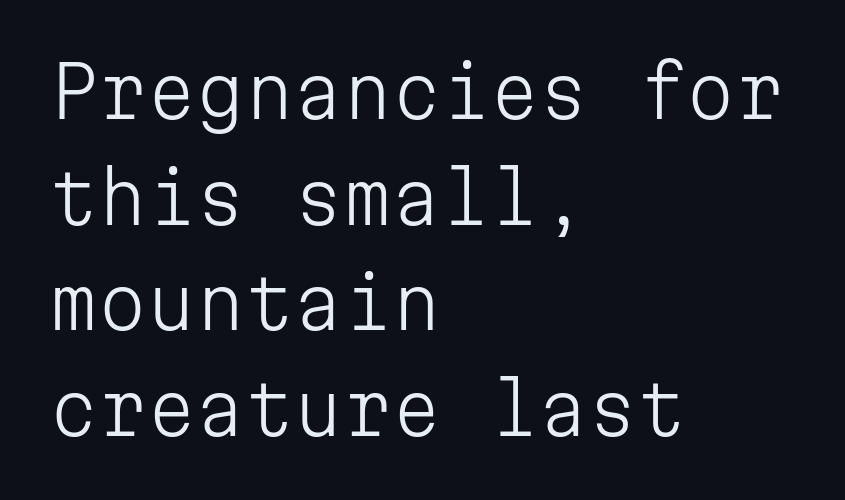
The image shows 70 px light sans-serif type, upright, monospaced; set left-aligned, normal line spacing (1.51x), normal letter spacing, not underlined; low stroke contrast and a medium x-height.
